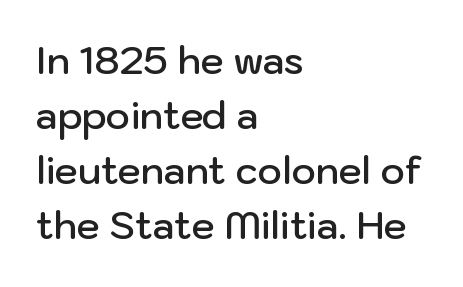
Nope, not italic — everything's standing straight. Font category for this specimen: sans-serif. Looks like regular typesetting: each glyph gets only the width it needs. The paragraph shown leans on its left margin.
